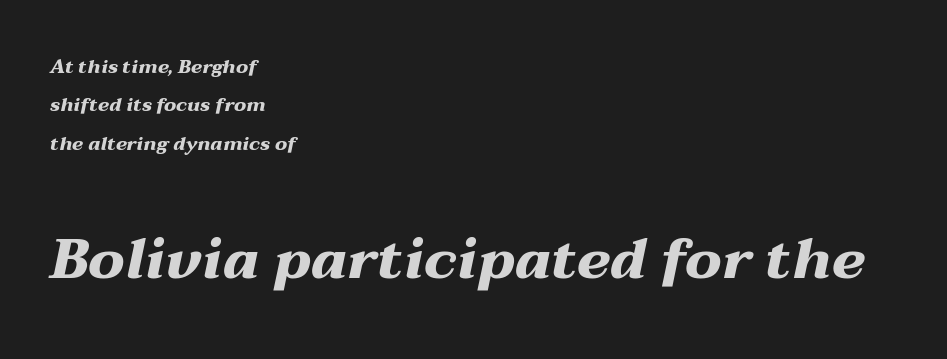
Q: Is the text bold? A: Yes.
Q: Is the text italic (slanted)? A: Yes, it leans right by about 12 degrees.
Q: Is the text underlined? A: No.
Q: How is the paragraph aligned? A: Left-aligned.
Q: Is the spacing between letters normal or unusually wide? A: Normal.
Q: Is the spacing between lines tight, normal or loose? A: Loose.
Q: Which block of text is set in a larger size, the first (top) or the second (bottom)? A: The second (bottom) one.
Q: Width (condensed, normal, or wide)? A: Wide.
Q: Stroke contrast? A: Medium.
Q: x-height? A: Medium.
Q: Monospaced? A: No.
